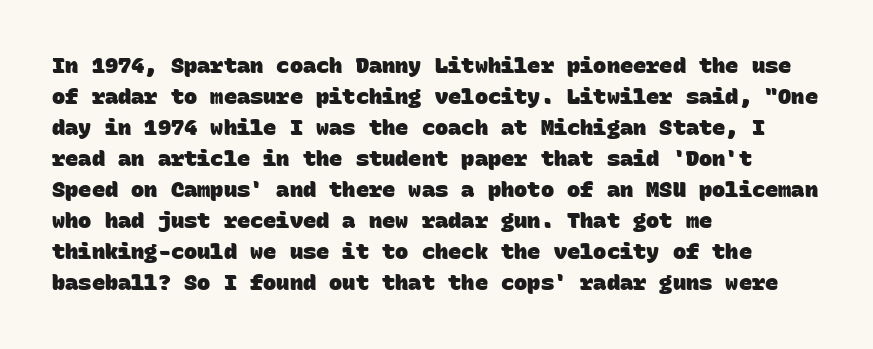
{"bold": "yes", "underline": "no", "align": "left", "line_spacing": "normal", "line_spacing_ratio": 1.41, "letter_spacing": "normal", "letter_spacing_em": 0.0, "glyph_px": 22}
